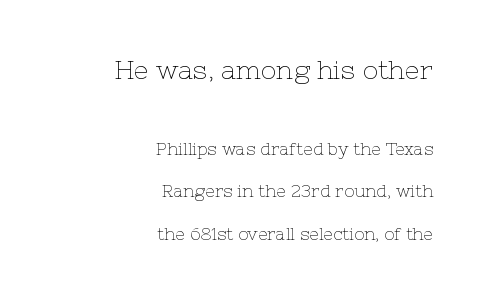
The image shows 26 px text type, upright; set right-aligned, loose line spacing (2.48x), normal letter spacing, not underlined; the first (top) block is 1.53x larger.
